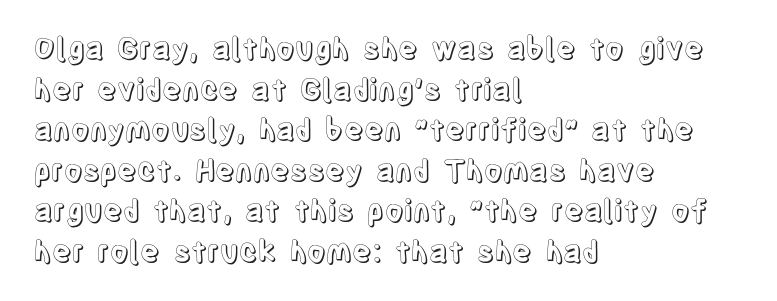
The image shows 29 px condensed type, upright; set left-aligned, normal line spacing (1.4x), normal letter spacing, not underlined; a large x-height.
